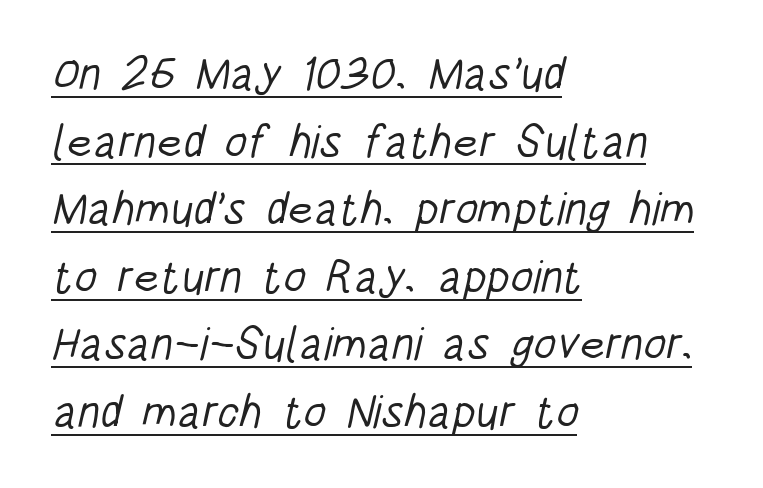
{"serif": "no", "bold": "no", "weight": "light", "width": "condensed", "stroke_contrast": "low", "x_height": "large", "monospaced": "no", "underline": "yes", "align": "left", "line_spacing": "normal", "line_spacing_ratio": 1.47, "letter_spacing": "normal", "letter_spacing_em": 0.0, "glyph_px": 46}
